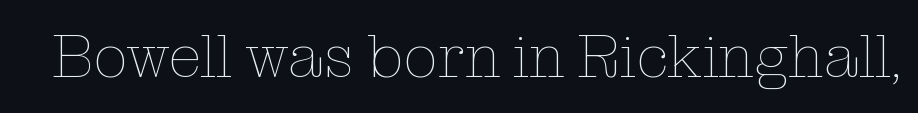
Q: Is the text bold? A: No.
Q: Is the text italic (slanted)? A: No, it is upright.
Q: Is the text underlined? A: No.
Q: Is the spacing between letters normal or unusually wide? A: Normal.
Q: Width (condensed, normal, or wide)? A: Normal.
Q: Stroke contrast? A: Low.
Q: x-height? A: Medium.
Q: Monospaced? A: No.
